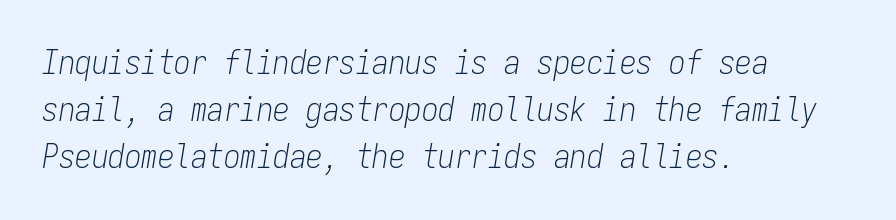
The image shows 33 px light, condensed type, italic (leaning right), monospaced; set left-aligned, normal line spacing (1.42x), normal letter spacing, not underlined; low stroke contrast and a medium x-height.
